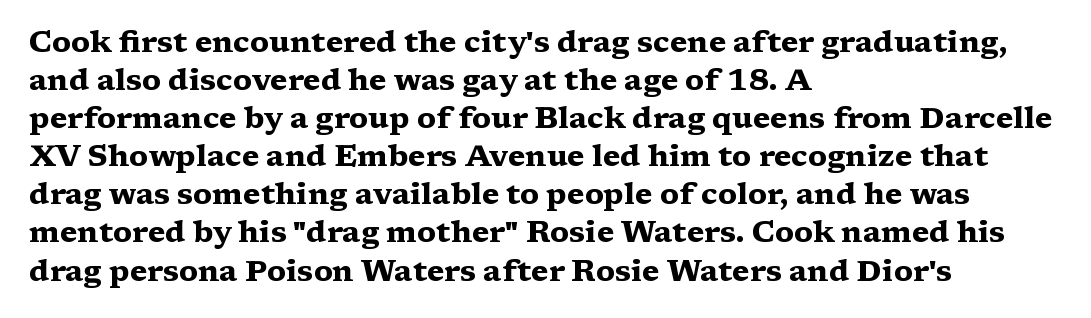
{"serif": "yes", "italic": "no", "bold": "yes", "weight": "heavy", "width": "wide", "stroke_contrast": "medium", "x_height": "medium", "monospaced": "no", "underline": "no", "align": "left", "line_spacing": "normal", "line_spacing_ratio": 1.27, "letter_spacing": "normal", "letter_spacing_em": 0.0, "glyph_px": 30}
